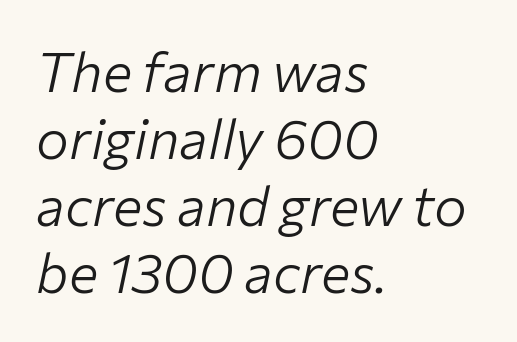
The image shows 55 px light type, italic (leaning right); set left-aligned, line spacing 1.22x, normal letter spacing, not underlined; low stroke contrast and a medium x-height.
